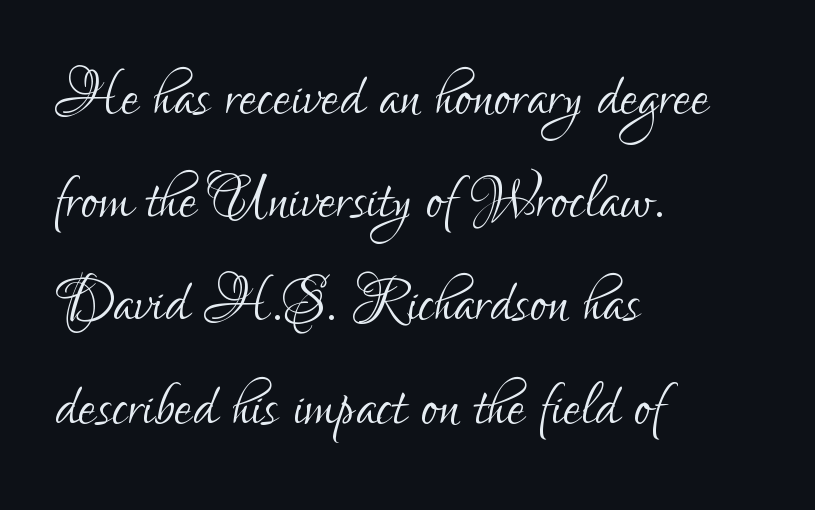
The image shows 80 px light, condensed sans-serif type; set left-aligned, normal line spacing (1.29x), normal letter spacing, not underlined; low stroke contrast and a small x-height.
